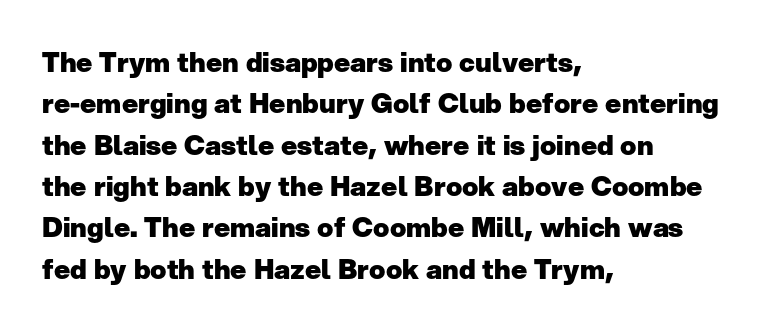
This block has exactly the height ordinary leading produces. The letterforms sit shoulder to shoulder at normal distance. On the weight axis this lands at bold, roughly 700. Line beginnings align vertically; line endings do not. A roman cut, with each character standing at attention.
